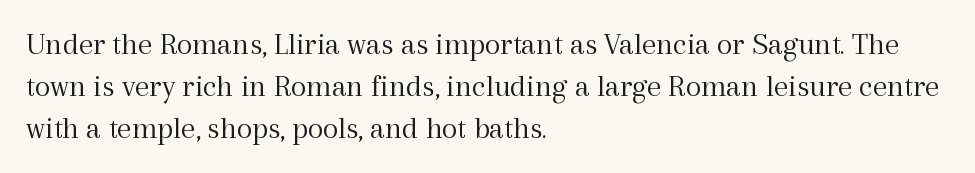
Q: Is the text bold? A: No.
Q: Is the text italic (slanted)? A: No, it is upright.
Q: Is the typeface a serif or a sans-serif typeface? A: Serif.
Q: Is the text underlined? A: No.
Q: How is the paragraph aligned? A: Left-aligned.
Q: Is the spacing between letters normal or unusually wide? A: Normal.
Q: Is the spacing between lines tight, normal or loose? A: Normal.
Q: Width (condensed, normal, or wide)? A: Normal.
Q: x-height? A: Medium.
Q: Monospaced? A: No.
